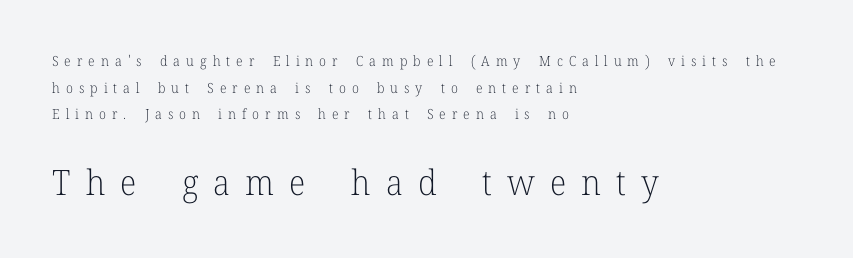
The image shows 35 px light serif type, upright; set left-aligned, loose line spacing (1.9x), unusually wide letter spacing (+0.43 em), not underlined; the second (bottom) block is 2.5x larger; low stroke contrast and a medium x-height.
